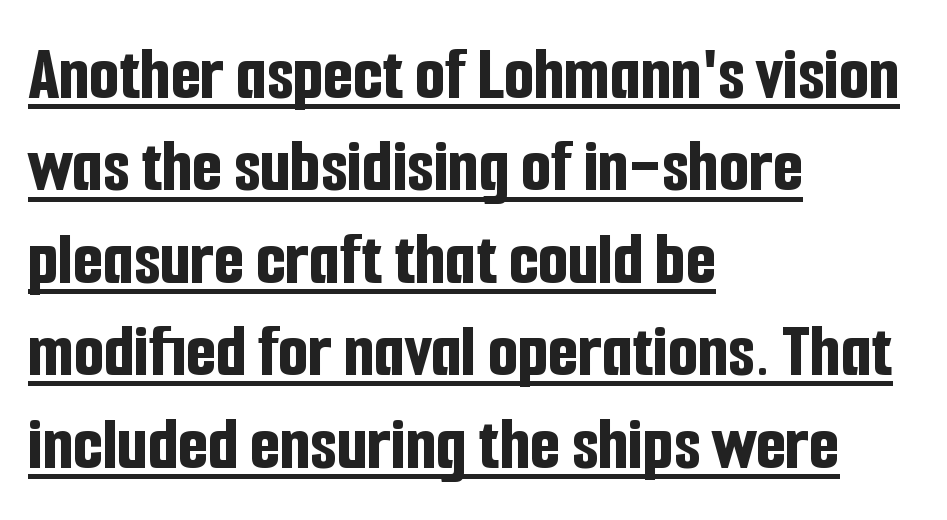
Q: Is the text bold? A: Yes.
Q: Is the text italic (slanted)? A: No, it is upright.
Q: Is the typeface a serif or a sans-serif typeface? A: Sans-serif.
Q: Is the text underlined? A: Yes.
Q: How is the paragraph aligned? A: Left-aligned.
Q: Is the spacing between letters normal or unusually wide? A: Normal.
Q: Width (condensed, normal, or wide)? A: Condensed.
Q: Stroke contrast? A: Low.
Q: x-height? A: Medium.
Q: Monospaced? A: No.
